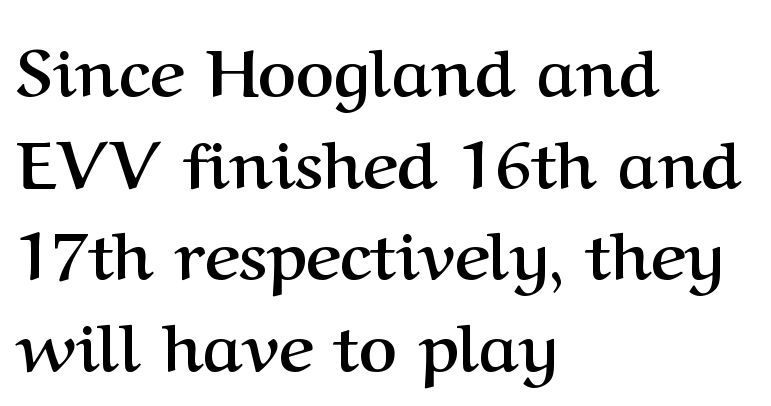
The type family on display is of the serif kind. Leftover space on each line is placed entirely after the last word. Here the glyphs are tracked normally, forming tight word shapes. A roman cut, with each character standing at attention.
